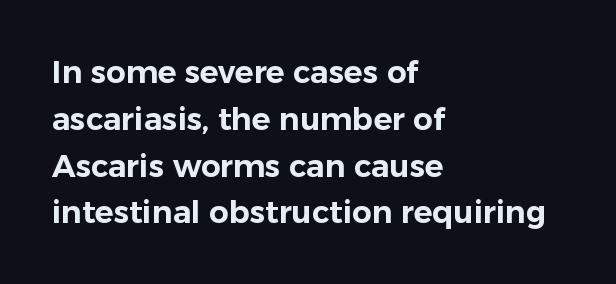
The image shows 31 px sans-serif type, upright; set left-aligned, normal line spacing (1.51x), normal letter spacing, not underlined; low stroke contrast and a medium x-height.
